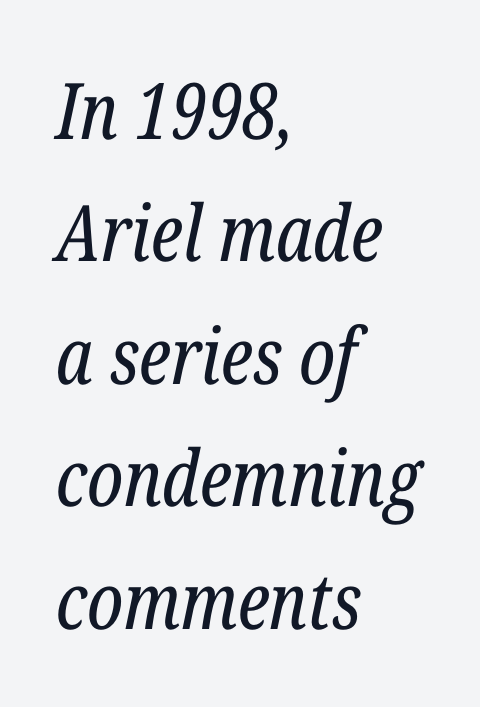
The image shows 78 px regular-weight, condensed serif type, italic (leaning right); set left-aligned, normal line spacing (1.57x), normal letter spacing, not underlined; low stroke contrast and a medium x-height.
